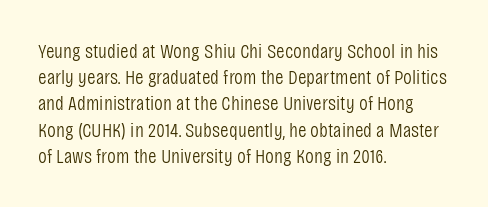
Q: Is the text bold? A: No.
Q: Is the text italic (slanted)? A: No, it is upright.
Q: Is the text underlined? A: No.
Q: How is the paragraph aligned? A: Left-aligned.
Q: Is the spacing between letters normal or unusually wide? A: Normal.
Q: Is the spacing between lines tight, normal or loose? A: Normal.
